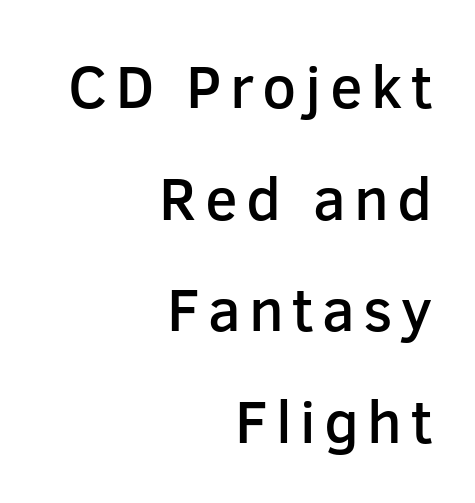
The image shows 60 px semibold sans-serif type, upright; set right-aligned, line spacing 1.86x, not underlined; low stroke contrast and a medium x-height.
